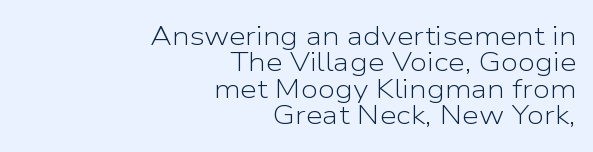
{"italic": "no", "bold": "no", "underline": "no", "align": "right", "line_spacing": "tight", "line_spacing_ratio": 0.98, "letter_spacing": "normal", "letter_spacing_em": 0.0, "glyph_px": 27}
